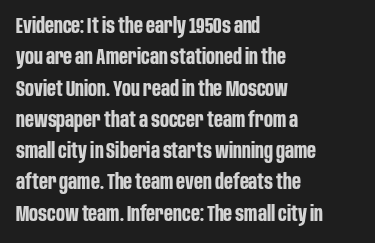
The image shows 21 px bold type, upright; set left-aligned, normal line spacing (1.49x), normal letter spacing, not underlined.
